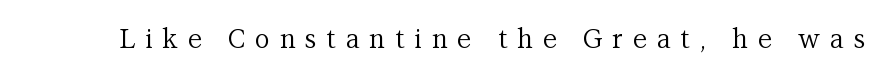
The type sits square on the baseline with zero lean. The weight tops out at a normal text grade. A bare baseline throughout the passage. Does extra space separate the letters? Yes, quite a lot of it.
